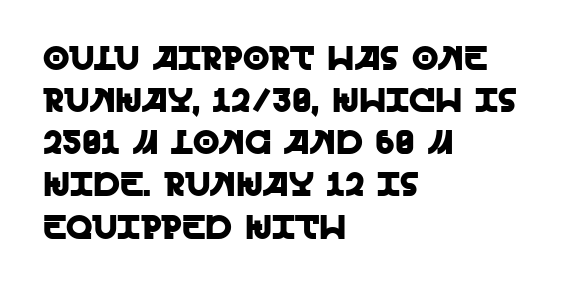
The text was rendered using a sans face with plain stroke endings. No word sits above an underline. This is the regular roman posture of the typeface. This sample is left-justified, so line endings fall wherever the words run out. The rendering uses natural spacing where letterforms have individual widths.
